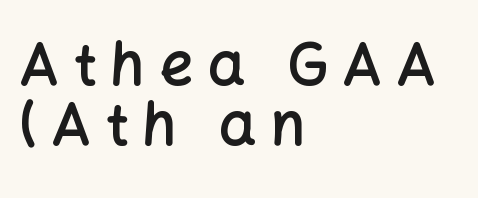
The passage shown is semibold, sitting just below true bold. These lines are composed in type without serifs. Loose tracking; the words dissolve into strings of separated letters. Here the designer chose a conventional face with non-uniform glyph widths. The type sits square on the baseline with zero lean.
